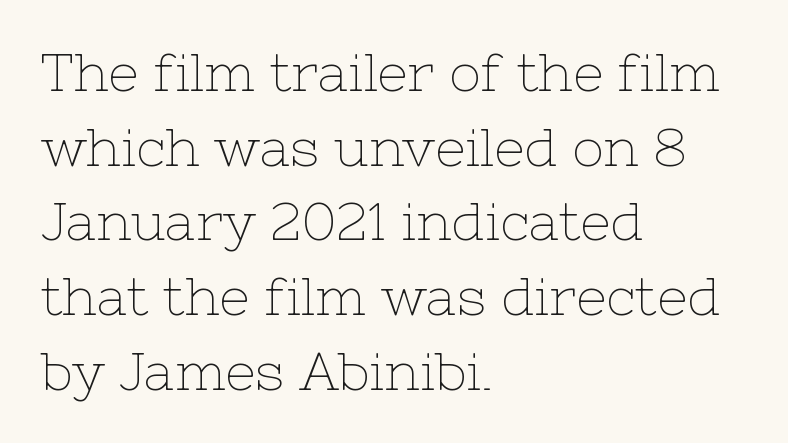
Summary of vertical rhythm: regular, with standard interline spacing. The rendering keeps characters at their native spacing. In terms of letterform style, serifs are clearly present. This is not heavy type; no bold has been used. A typesetter would call this proportional, since set widths differ per character.
